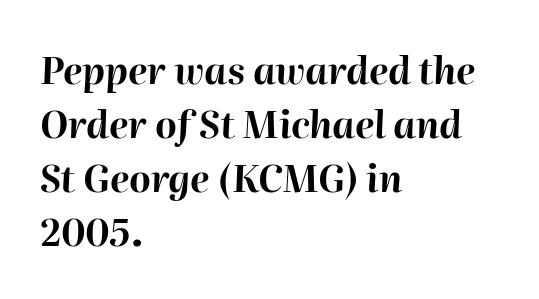
Q: Is the text bold? A: Yes.
Q: Is the text italic (slanted)? A: Yes, it leans right by about 2 degrees.
Q: Is the text underlined? A: No.
Q: How is the paragraph aligned? A: Left-aligned.
Q: Is the spacing between letters normal or unusually wide? A: Normal.
Q: Is the spacing between lines tight, normal or loose? A: Normal.
Q: Width (condensed, normal, or wide)? A: Normal.
Q: Stroke contrast? A: High.
Q: x-height? A: Medium.
Q: Monospaced? A: No.
